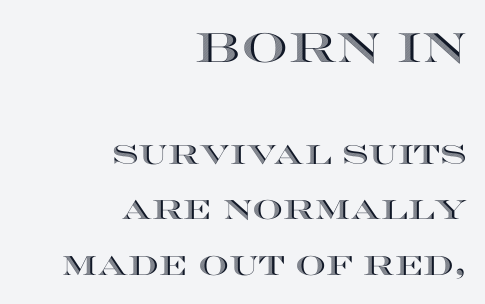
Q: Is the text italic (slanted)? A: No, it is upright.
Q: Is the text underlined? A: No.
Q: How is the paragraph aligned? A: Right-aligned.
Q: Is the spacing between letters normal or unusually wide? A: Normal.
Q: Is the spacing between lines tight, normal or loose? A: Loose.
Q: Which block of text is set in a larger size, the first (top) or the second (bottom)? A: The first (top) one.
Q: Width (condensed, normal, or wide)? A: Wide.
Q: x-height? A: Large.
Q: Monospaced? A: No.
